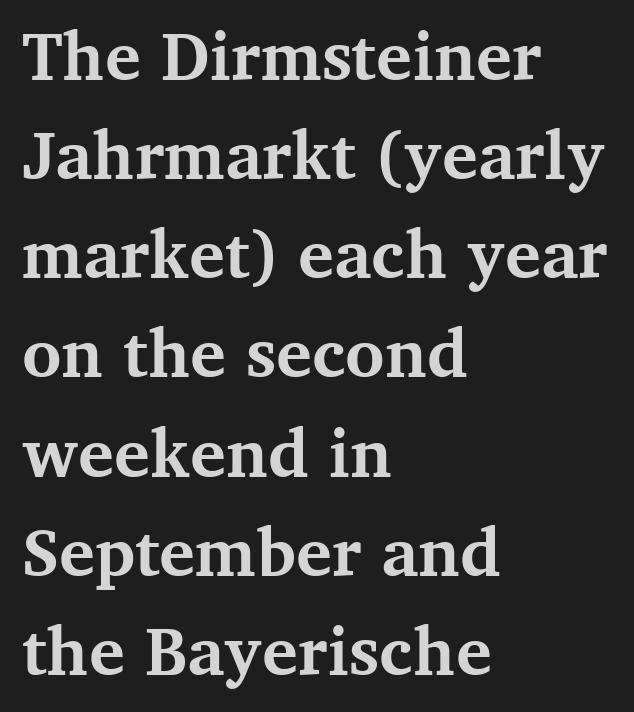
Q: Is the text bold? A: Yes.
Q: Is the text italic (slanted)? A: No, it is upright.
Q: Is the typeface a serif or a sans-serif typeface? A: Serif.
Q: Is the text underlined? A: No.
Q: How is the paragraph aligned? A: Left-aligned.
Q: Is the spacing between letters normal or unusually wide? A: Normal.
Q: Is the spacing between lines tight, normal or loose? A: Normal.
Q: Width (condensed, normal, or wide)? A: Normal.
Q: Stroke contrast? A: Medium.
Q: x-height? A: Medium.
Q: Monospaced? A: No.
